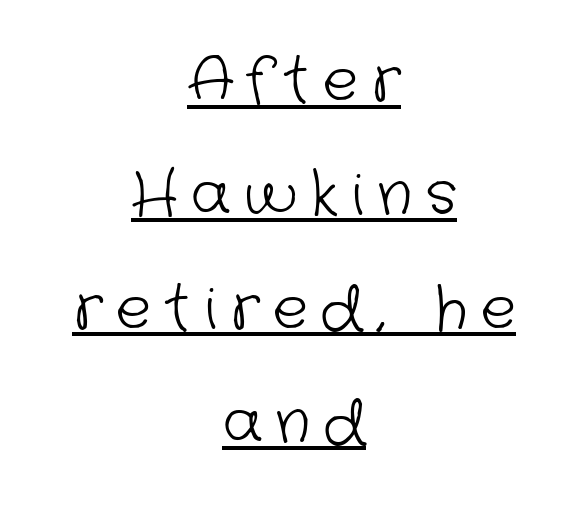
No letter is thick-stroked: the sample isn't bold. The text block is weighted toward neither margin, spreading evenly from the middle. The face used here appears with an underline applied. Nope, no serifs anywhere on these letters. Proportional: the letters do not fall into vertical columns.
